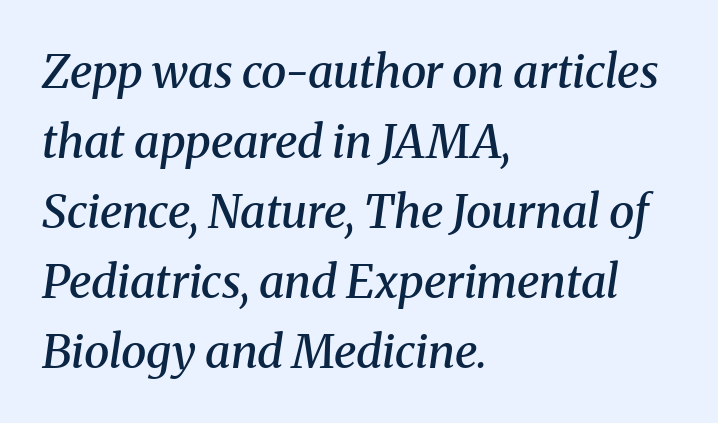
Letters rest on an invisible, unmarked baseline. The text was rendered using a seriffed face with decorative stroke endings. Horizontal bands of white between lines are of average thickness. Stems and bowls a touch heavier than normal — semibold. There is no visible air inserted between adjacent glyphs.
